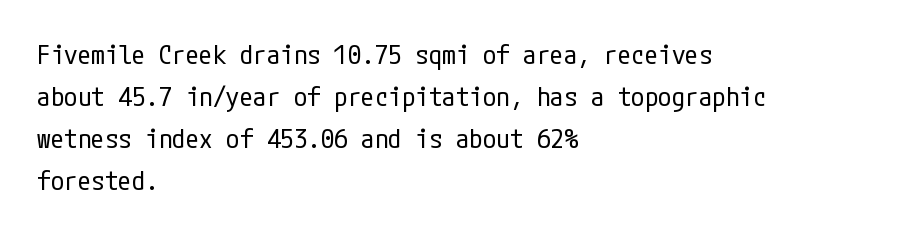
Anything drawn beneath the words? Only blank space. Each word holds together tightly as a unit, with standard inter-letter gaps. Each stroke keeps to a modest, everyday thickness or less. Normally led — the rows are evenly, conventionally spaced. In CSS terms this would be text-align: left. Does the lettering tilt? It doesn't — this is upright.
